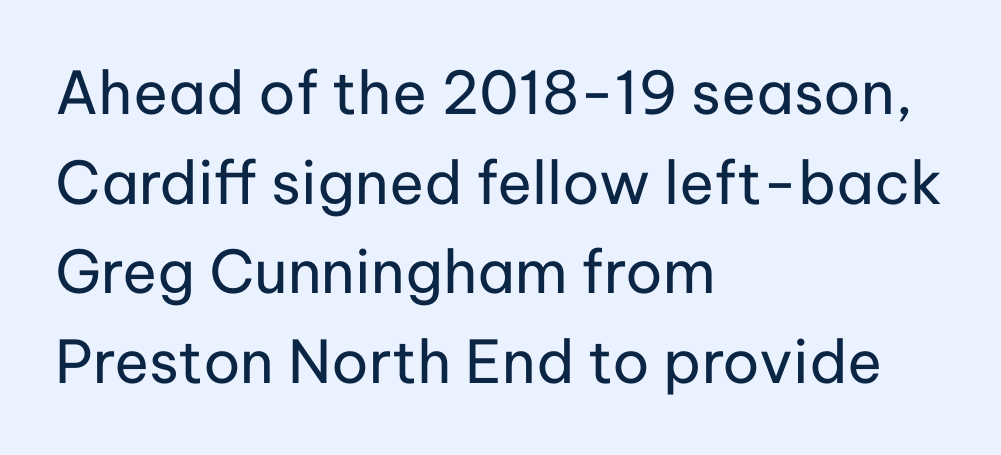
The image shows 59 px regular-weight sans-serif type, upright; set left-aligned, normal line spacing (1.52x), normal letter spacing, not underlined; low stroke contrast and a medium x-height.
